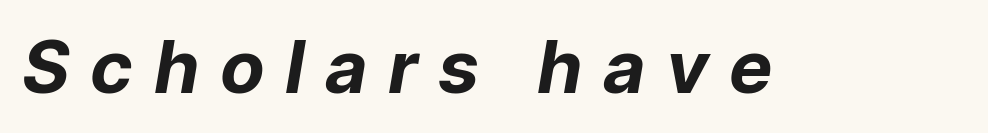
Q: Is the text bold? A: Yes.
Q: Is the typeface a serif or a sans-serif typeface? A: Sans-serif.
Q: Is the text underlined? A: No.
Q: Is the spacing between letters normal or unusually wide? A: Unusually wide.
Q: Width (condensed, normal, or wide)? A: Normal.
Q: Stroke contrast? A: Low.
Q: x-height? A: Medium.
Q: Monospaced? A: No.
